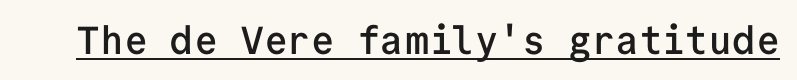
{"serif": "no", "italic": "no", "bold": "semi", "weight": "semibold", "width": "normal", "stroke_contrast": "low", "x_height": "medium", "monospaced": "yes", "underline": "yes", "letter_spacing": "normal", "letter_spacing_em": 0.0, "glyph_px": 39}
